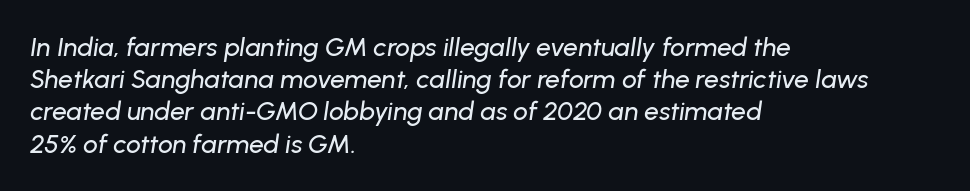
The zone under the glyphs is completely vacant. The letterforms sit shoulder to shoulder at normal distance. Visually the block forms a straight wall on the left and a jagged coastline on the right. The typography opts for an oblique posture over an upright one.
